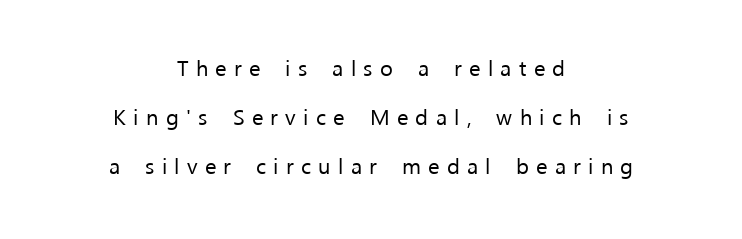
If you measured baseline to baseline, you'd find a long distance. Upright lettering throughout. Weight: in the light-to-regular range. Each line is balanced around a shared central axis.
